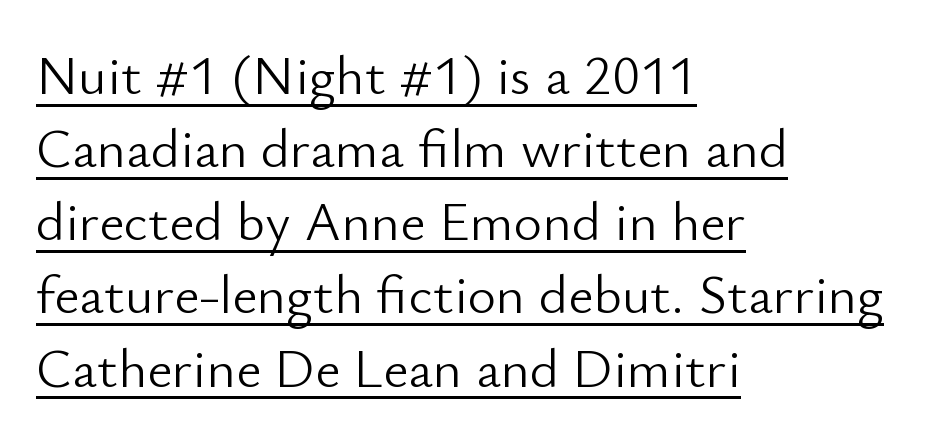
{"serif": "no", "italic": "no", "bold": "no", "weight": "light", "width": "normal", "stroke_contrast": "low", "x_height": "small", "monospaced": "no", "underline": "yes", "align": "left", "line_spacing": "normal", "line_spacing_ratio": 1.33, "letter_spacing": "normal", "letter_spacing_em": 0.0, "glyph_px": 55}
